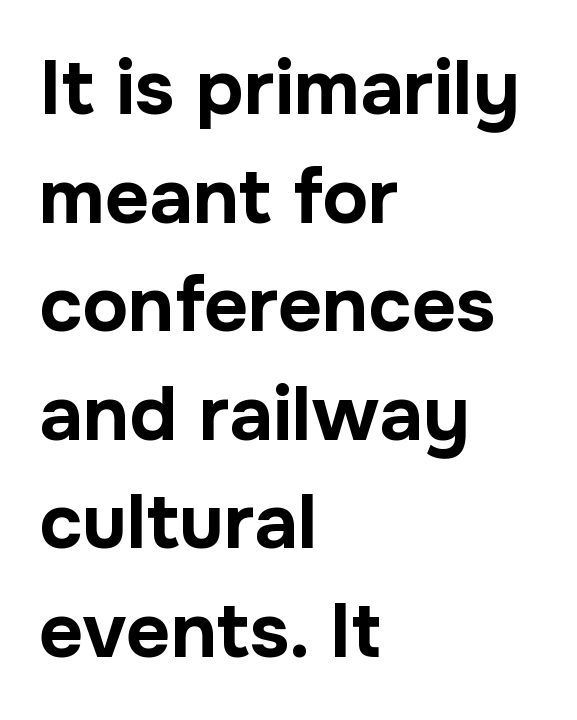
Q: Is the text bold? A: Yes.
Q: Is the text italic (slanted)? A: No, it is upright.
Q: Is the typeface a serif or a sans-serif typeface? A: Sans-serif.
Q: Is the text underlined? A: No.
Q: How is the paragraph aligned? A: Left-aligned.
Q: Is the spacing between letters normal or unusually wide? A: Normal.
Q: Is the spacing between lines tight, normal or loose? A: Normal.
Q: Width (condensed, normal, or wide)? A: Normal.
Q: Stroke contrast? A: Low.
Q: x-height? A: Medium.
Q: Monospaced? A: No.
